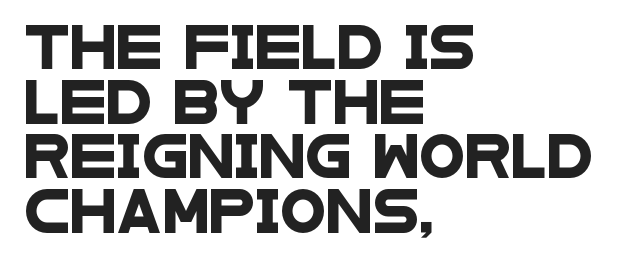
The rendering uses natural spacing where letterforms have individual widths. Clear beneath every line of the passage. Students, observe: this is what conventionally led text looks like. How are the letters spaced? Ordinarily, with no added tracking. Layout note: lines flush left.
